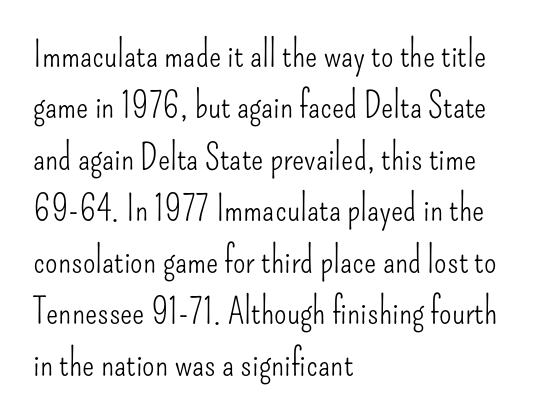
Baseline-to-baseline distance is the conventional proportion of letter height. Weight class: somewhere from thin through regular. Letter spacing: default. The type family on display is of the sans-serif kind. Visually the block forms a straight wall on the left and a jagged coastline on the right.
